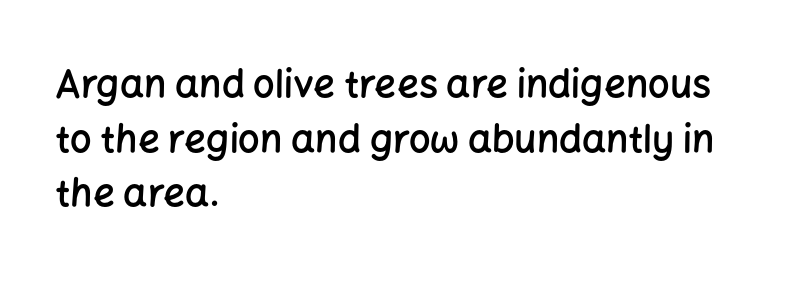
Q: Is the text bold? A: Semi-bold.
Q: Is the text italic (slanted)? A: No, it is upright.
Q: Is the typeface a serif or a sans-serif typeface? A: Sans-serif.
Q: Is the text underlined? A: No.
Q: How is the paragraph aligned? A: Left-aligned.
Q: Is the spacing between letters normal or unusually wide? A: Normal.
Q: Is the spacing between lines tight, normal or loose? A: Normal.
Q: Width (condensed, normal, or wide)? A: Normal.
Q: Stroke contrast? A: Low.
Q: x-height? A: Medium.
Q: Monospaced? A: No.
